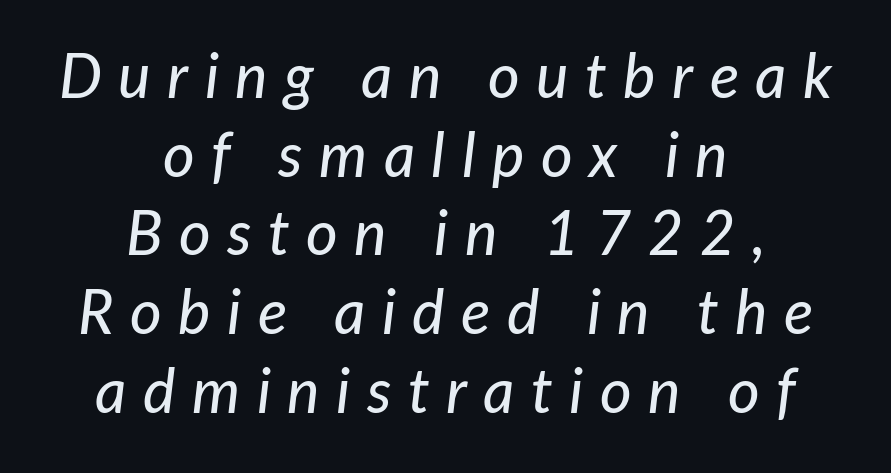
Q: Is the text italic (slanted)? A: Yes, it leans right by about 7 degrees.
Q: Is the text underlined? A: No.
Q: How is the paragraph aligned? A: Centered.
Q: Is the spacing between letters normal or unusually wide? A: Unusually wide.
Q: Is the spacing between lines tight, normal or loose? A: Normal.
Q: Width (condensed, normal, or wide)? A: Normal.
Q: Stroke contrast? A: Low.
Q: x-height? A: Medium.
Q: Monospaced? A: No.
